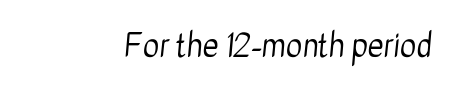
The image shows 31 px regular-weight, condensed sans-serif type; set normal letter spacing, not underlined; low stroke contrast and a medium x-height.
